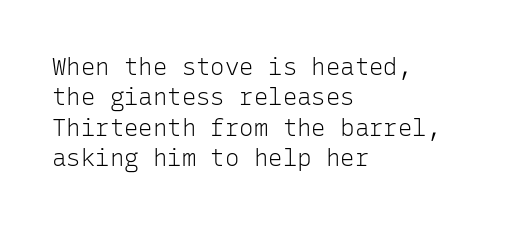
The image shows 24 px text type, upright; set left-aligned, normal line spacing (1.27x), normal letter spacing, not underlined.
